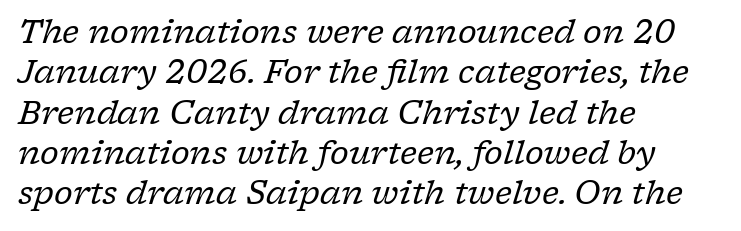
The image shows 32 px regular-weight serif type, italic (leaning right); set left-aligned, normal line spacing (1.26x), normal letter spacing, not underlined; low stroke contrast and a medium x-height.
